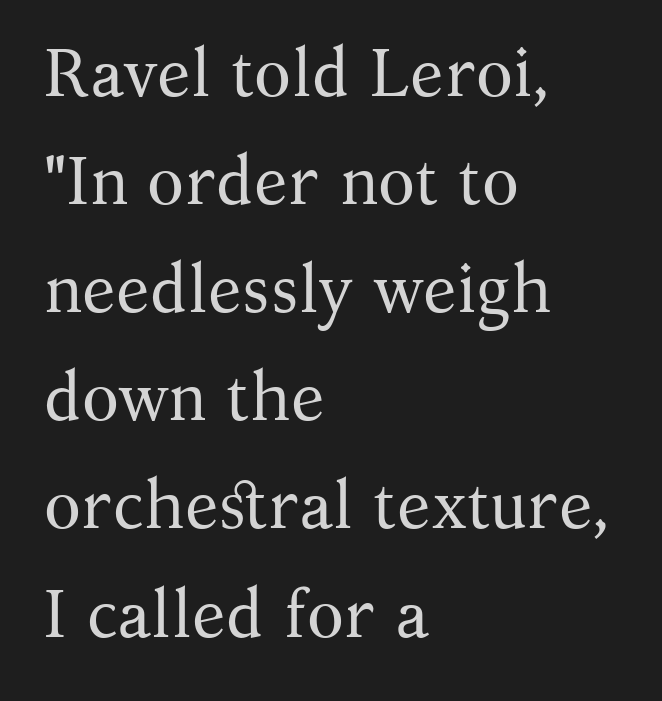
Anything drawn beneath the words? Only blank space. Compared with a typical body face, this is equally light or lighter still. A classic flush-left, rag-right setting is used for this passage. Ascenders rise straight up at ninety degrees.
